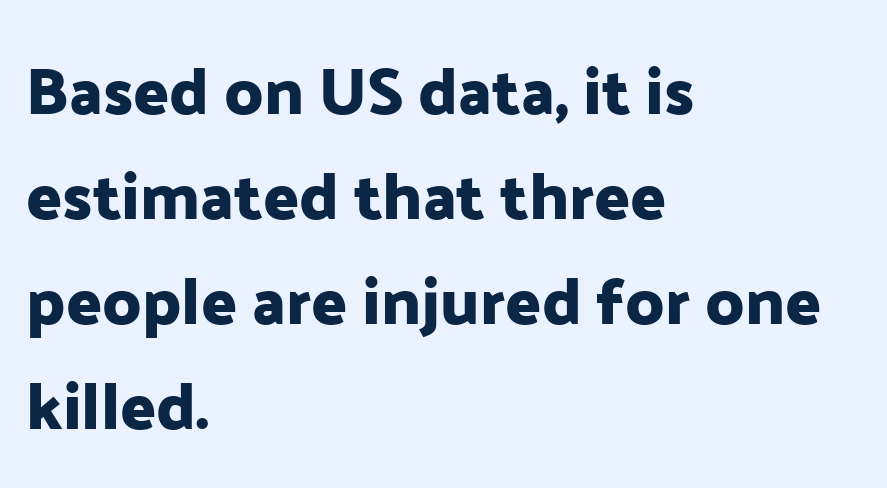
This sample keeps an unexceptional amount of space between lines. Glance below the letters and you will spot only blank space. The lettering holds an erect, upright posture throughout. The font family rendered here belongs to the sans-serif group. A typesetter would call this proportional, since set widths differ per character.
